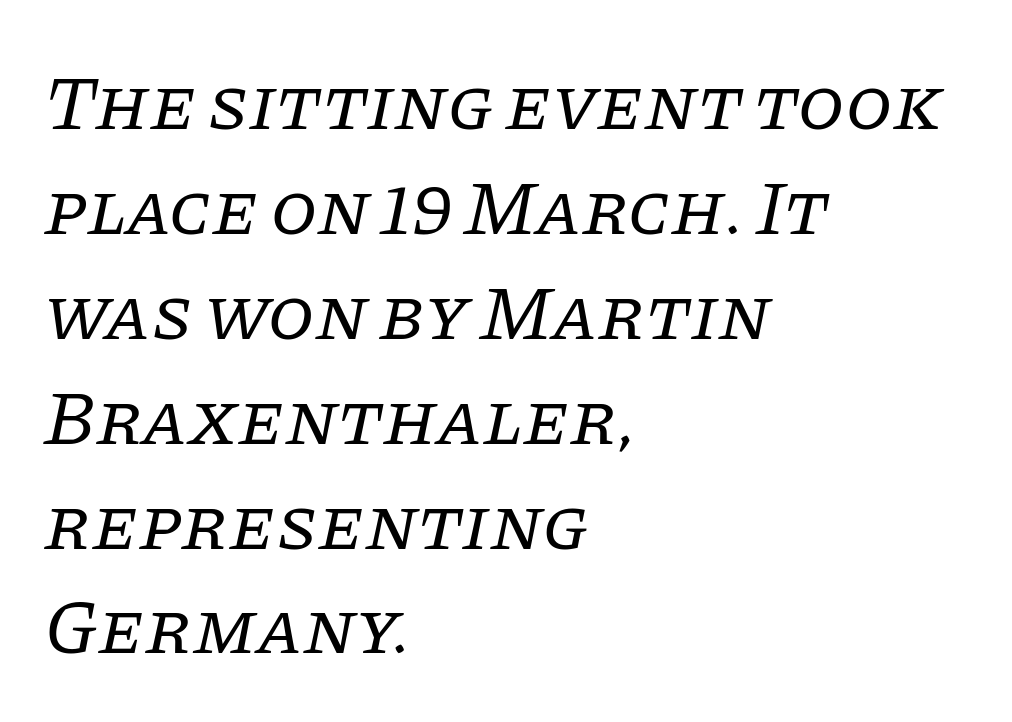
{"serif": "yes", "italic": "yes", "lean": "right", "slant_degrees": 11, "bold": "no", "weight": "regular", "width": "normal", "stroke_contrast": "low", "x_height": "large", "monospaced": "no", "underline": "no", "align": "left", "line_spacing": "normal", "line_spacing_ratio": 1.38, "letter_spacing": "normal", "letter_spacing_em": 0.0, "glyph_px": 76}
